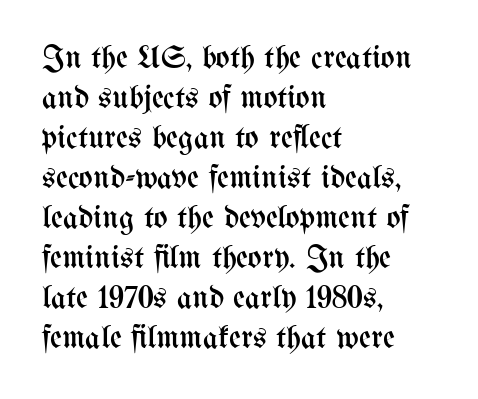
Q: Is the text bold? A: No.
Q: Is the text italic (slanted)? A: No, it is upright.
Q: Is the text underlined? A: No.
Q: How is the paragraph aligned? A: Left-aligned.
Q: Is the spacing between letters normal or unusually wide? A: Normal.
Q: Width (condensed, normal, or wide)? A: Condensed.
Q: Stroke contrast? A: Medium.
Q: x-height? A: Medium.
Q: Monospaced? A: No.
